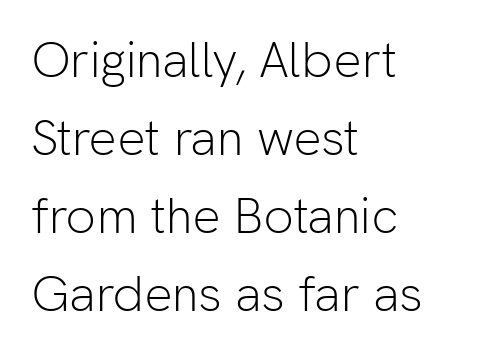
{"serif": "no", "italic": "no", "bold": "no", "weight": "light", "width": "normal", "stroke_contrast": "low", "x_height": "medium", "monospaced": "no", "underline": "no", "align": "left", "line_spacing": "normal", "line_spacing_ratio": 1.56, "letter_spacing": "normal", "letter_spacing_em": 0.0, "glyph_px": 50}
